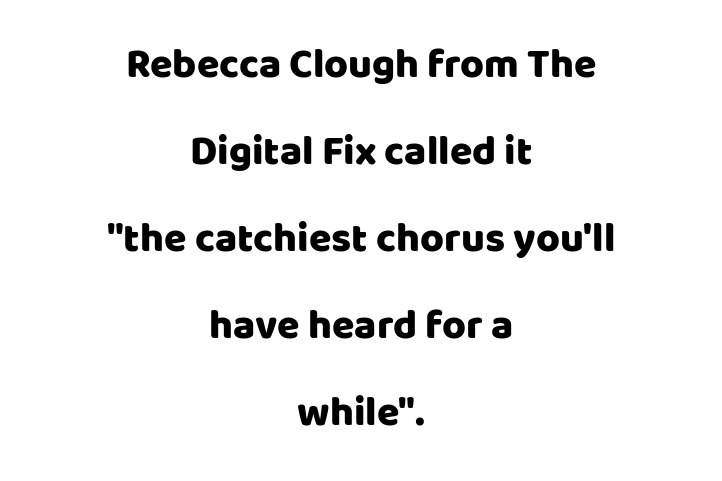
Horizontally, the lines are justified to the midpoint only. Glance below the letters and you will spot only blank space. Font category for this specimen: sans-serif. Horizontal bands of white between lines are thick stripes. Tall strokes in this sample are plumb rather than angled. The type is set solid horizontally, with unmodified tracking.
